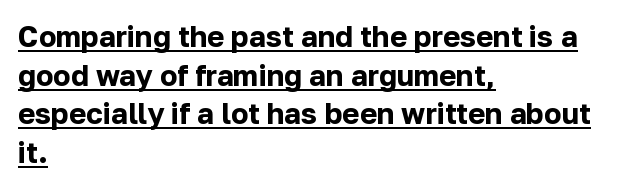
{"serif": "no", "italic": "no", "bold": "yes", "weight": "bold", "width": "normal", "stroke_contrast": "low", "x_height": "medium", "monospaced": "no", "underline": "yes", "align": "left", "line_spacing": "normal", "line_spacing_ratio": 1.33, "letter_spacing": "normal", "letter_spacing_em": 0.0, "glyph_px": 29}
